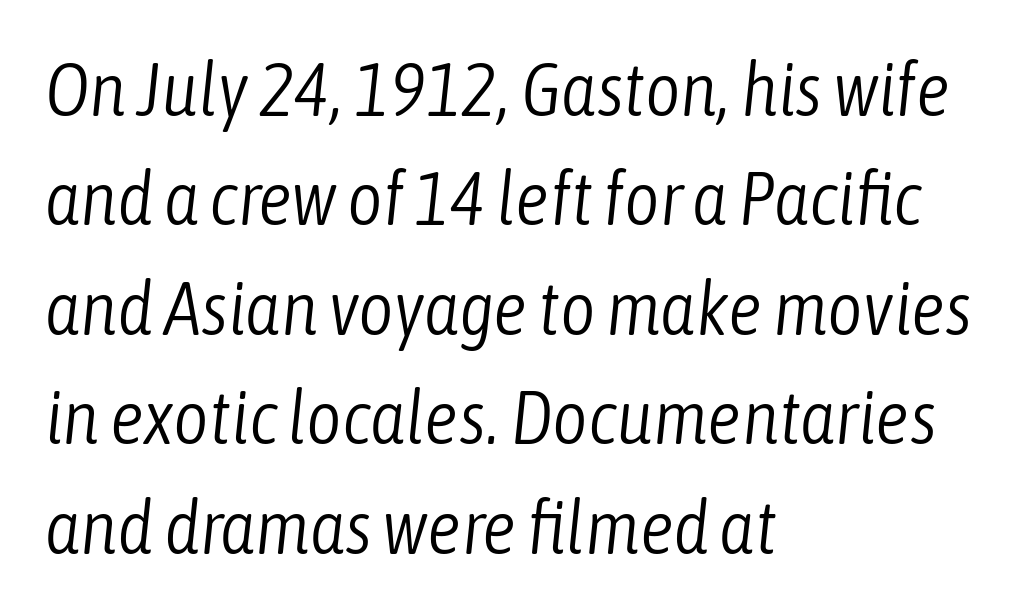
Q: Is the text bold? A: No.
Q: Is the text italic (slanted)? A: Yes, it leans right by about 6 degrees.
Q: Is the text underlined? A: No.
Q: How is the paragraph aligned? A: Left-aligned.
Q: Is the spacing between letters normal or unusually wide? A: Normal.
Q: Is the spacing between lines tight, normal or loose? A: Normal.
Q: Width (condensed, normal, or wide)? A: Condensed.
Q: Stroke contrast? A: Low.
Q: x-height? A: Medium.
Q: Monospaced? A: No.
